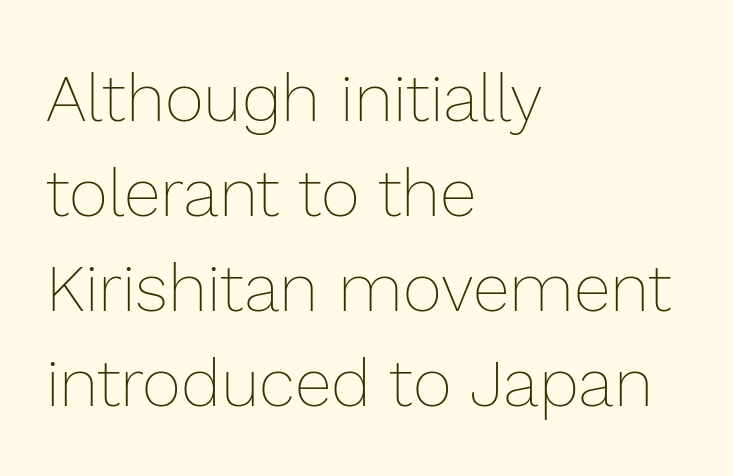
Q: Is the text bold? A: No.
Q: Is the text italic (slanted)? A: No, it is upright.
Q: Is the text underlined? A: No.
Q: How is the paragraph aligned? A: Left-aligned.
Q: Is the spacing between letters normal or unusually wide? A: Normal.
Q: Is the spacing between lines tight, normal or loose? A: Normal.
Q: Width (condensed, normal, or wide)? A: Normal.
Q: x-height? A: Medium.
Q: Monospaced? A: No.
